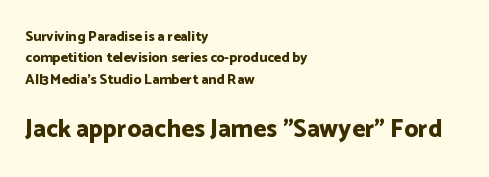
Successive baselines arrive at the customary interval. The passage is arranged the way most books set body copy — flush left. Ordinary non-slanted type is in use. You could call the tracking neutral — neither tight nor loose. Descenders hang freely into open space.
